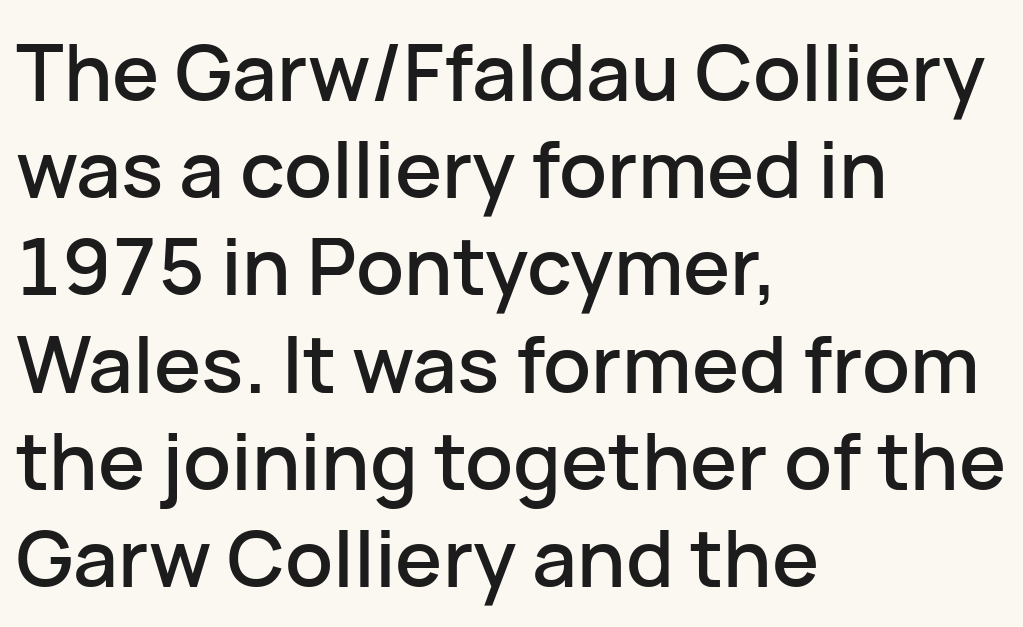
The image shows 79 px sans-serif type, upright; set left-aligned, line spacing 1.23x, normal letter spacing, not underlined; low stroke contrast and a medium x-height.
